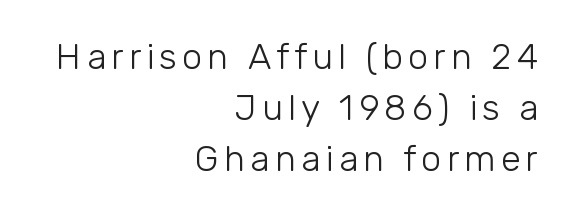
{"serif": "no", "italic": "no", "bold": "no", "weight": "light", "width": "normal", "stroke_contrast": "low", "x_height": "medium", "monospaced": "no", "underline": "no", "align": "right", "line_spacing": "normal", "line_spacing_ratio": 1.41, "glyph_px": 36}
